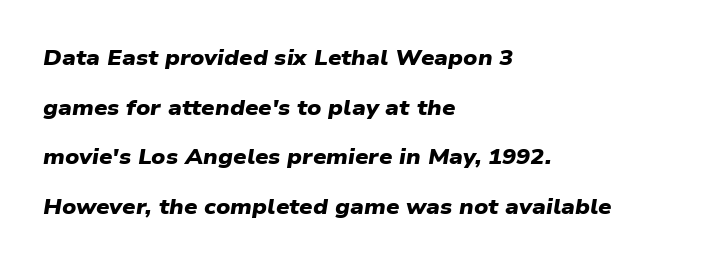
Q: Is the text bold? A: Yes.
Q: Is the text underlined? A: No.
Q: How is the paragraph aligned? A: Left-aligned.
Q: Is the spacing between letters normal or unusually wide? A: Normal.
Q: Is the spacing between lines tight, normal or loose? A: Loose.
